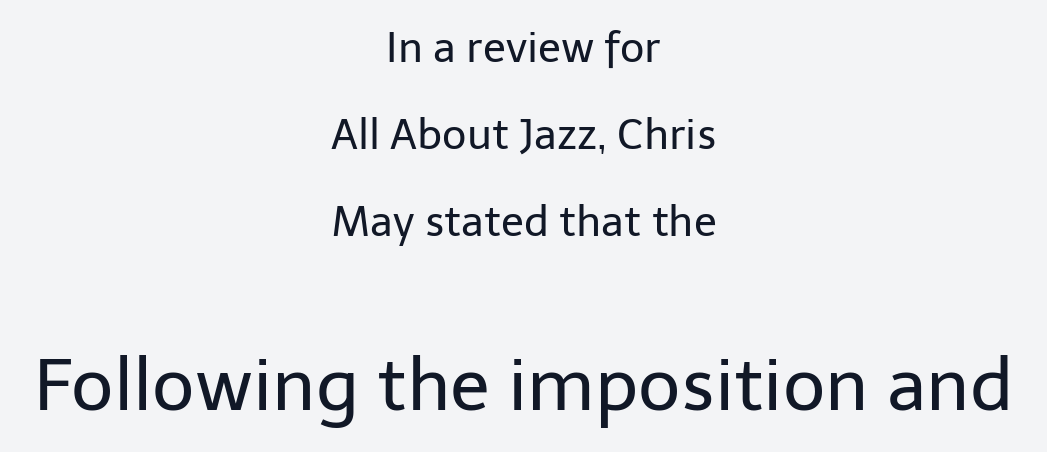
Q: Is the text bold? A: No.
Q: Is the text italic (slanted)? A: No, it is upright.
Q: Is the typeface a serif or a sans-serif typeface? A: Sans-serif.
Q: Is the text underlined? A: No.
Q: How is the paragraph aligned? A: Centered.
Q: Is the spacing between letters normal or unusually wide? A: Normal.
Q: Is the spacing between lines tight, normal or loose? A: Loose.
Q: Which block of text is set in a larger size, the first (top) or the second (bottom)? A: The second (bottom) one.
Q: Width (condensed, normal, or wide)? A: Normal.
Q: Stroke contrast? A: Low.
Q: x-height? A: Medium.
Q: Monospaced? A: No.
